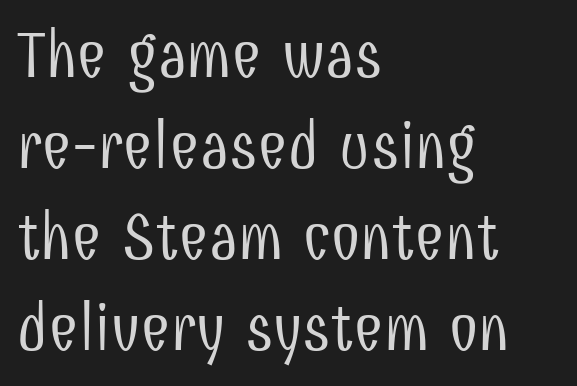
Q: Is the text bold? A: No.
Q: Is the text italic (slanted)? A: No, it is upright.
Q: Is the typeface a serif or a sans-serif typeface? A: Sans-serif.
Q: Is the text underlined? A: No.
Q: How is the paragraph aligned? A: Left-aligned.
Q: Is the spacing between letters normal or unusually wide? A: Normal.
Q: Is the spacing between lines tight, normal or loose? A: Normal.
Q: Width (condensed, normal, or wide)? A: Condensed.
Q: Stroke contrast? A: Low.
Q: x-height? A: Medium.
Q: Monospaced? A: No.
